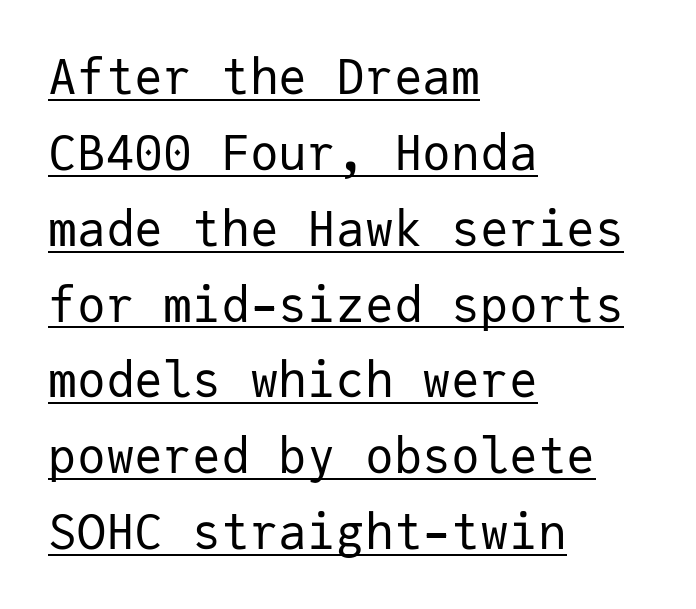
Q: Is the text bold? A: No.
Q: Is the text italic (slanted)? A: No, it is upright.
Q: Is the typeface a serif or a sans-serif typeface? A: Sans-serif.
Q: Is the text underlined? A: Yes.
Q: How is the paragraph aligned? A: Left-aligned.
Q: Is the spacing between letters normal or unusually wide? A: Normal.
Q: Is the spacing between lines tight, normal or loose? A: Normal.
Q: Width (condensed, normal, or wide)? A: Normal.
Q: Stroke contrast? A: Low.
Q: x-height? A: Medium.
Q: Monospaced? A: Yes.
